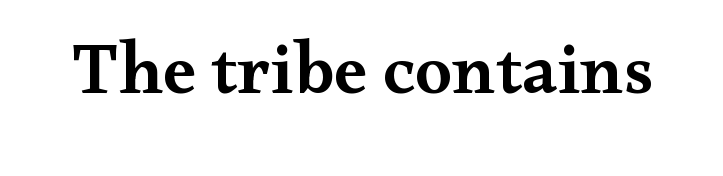
The image shows 74 px semibold, wide serif type, upright; set normal letter spacing, not underlined; medium stroke contrast and a small x-height.
